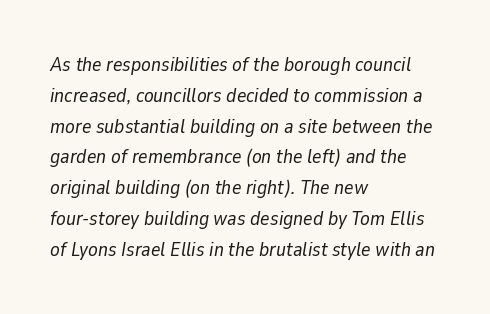
Q: Is the text bold? A: No.
Q: Is the text italic (slanted)? A: Yes, it leans right by about 9 degrees.
Q: Is the text underlined? A: No.
Q: How is the paragraph aligned? A: Left-aligned.
Q: Is the spacing between letters normal or unusually wide? A: Normal.
Q: Is the spacing between lines tight, normal or loose? A: Normal.
